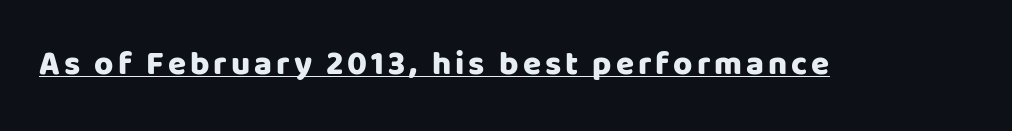
{"serif": "no", "italic": "no", "bold": "yes", "weight": "heavy", "width": "normal", "stroke_contrast": "low", "x_height": "large", "monospaced": "no", "underline": "yes", "glyph_px": 33}
